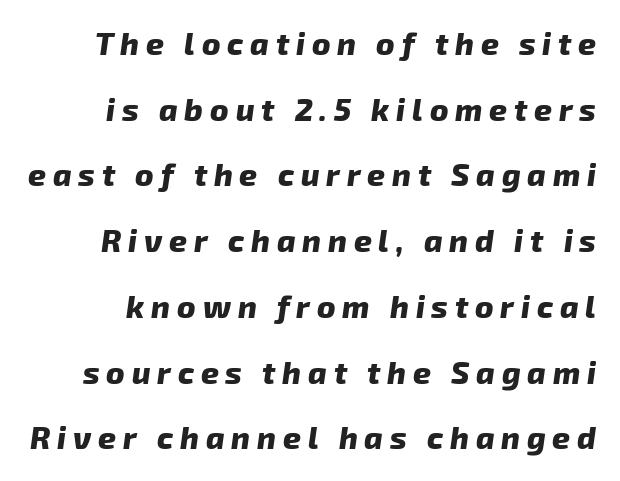
Q: Is the text bold? A: Yes.
Q: Is the text italic (slanted)? A: Yes, it leans right by about 8 degrees.
Q: Is the text underlined? A: No.
Q: Is the spacing between letters normal or unusually wide? A: Unusually wide.
Q: Is the spacing between lines tight, normal or loose? A: Loose.
Q: Width (condensed, normal, or wide)? A: Normal.
Q: Stroke contrast? A: Low.
Q: x-height? A: Medium.
Q: Monospaced? A: No.
